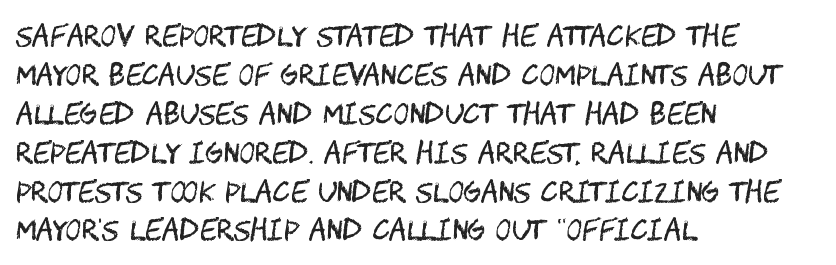
The image shows 27 px text type, upright; set left-aligned, normal line spacing (1.44x), normal letter spacing, not underlined.
